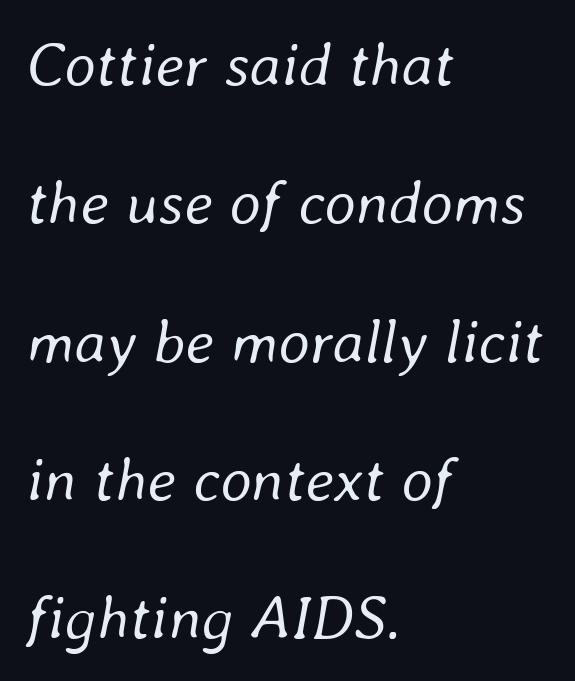
{"italic": "yes", "lean": "right", "slant_degrees": 8, "bold": "no", "weight": "regular", "width": "normal", "stroke_contrast": "low", "x_height": "medium", "monospaced": "no", "underline": "no", "align": "left", "line_spacing": "loose", "line_spacing_ratio": 2.23, "letter_spacing": "normal", "letter_spacing_em": 0.0, "glyph_px": 62}
